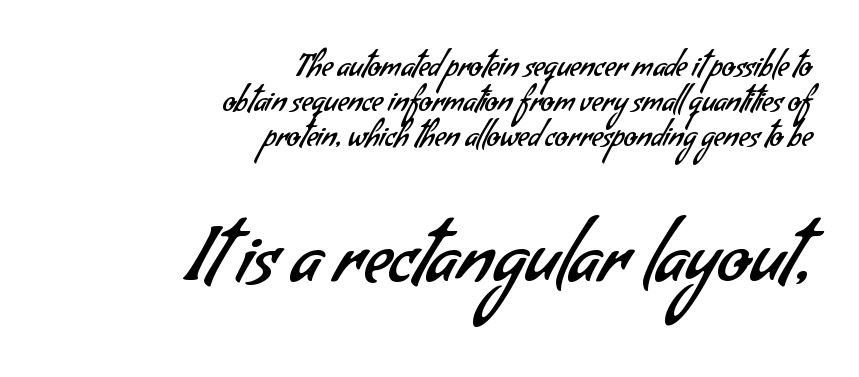
You get the small type first, then a jump to larger type. The space beneath each line is pristine and unruled. Looks like regular typesetting: each glyph gets only the width it needs. Right-aligned paragraph, ragged on the left. Tracking value appears to be zero — textbook default spacing. On a weight scale, this lands at 450 or below.
